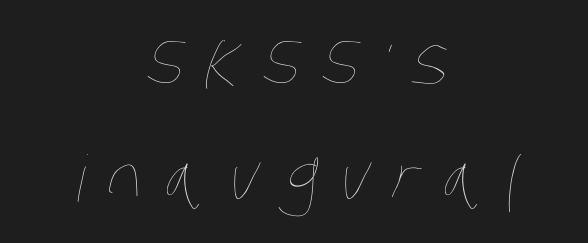
{"bold": "no", "weight": "thin", "width": "condensed", "stroke_contrast": "low", "x_height": "large", "monospaced": "no", "underline": "no", "align": "center", "line_spacing_ratio": 1.83, "letter_spacing": "wide", "letter_spacing_em": 0.34, "glyph_px": 64}
